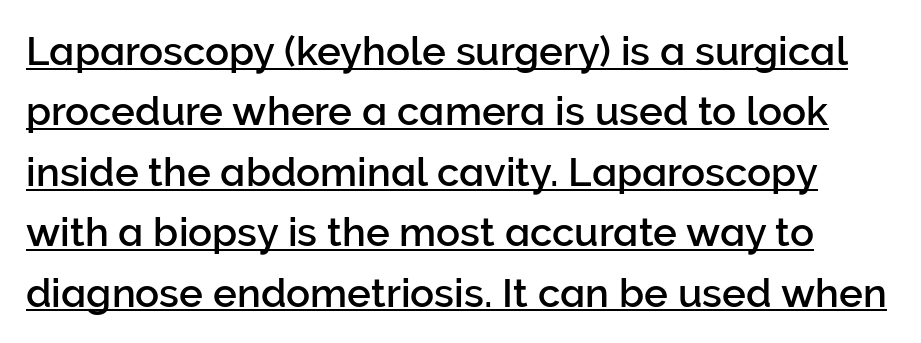
Q: Is the text italic (slanted)? A: No, it is upright.
Q: Is the typeface a serif or a sans-serif typeface? A: Sans-serif.
Q: Is the text underlined? A: Yes.
Q: Is the spacing between letters normal or unusually wide? A: Normal.
Q: Is the spacing between lines tight, normal or loose? A: Normal.
Q: Width (condensed, normal, or wide)? A: Normal.
Q: Stroke contrast? A: Low.
Q: x-height? A: Medium.
Q: Monospaced? A: No.
